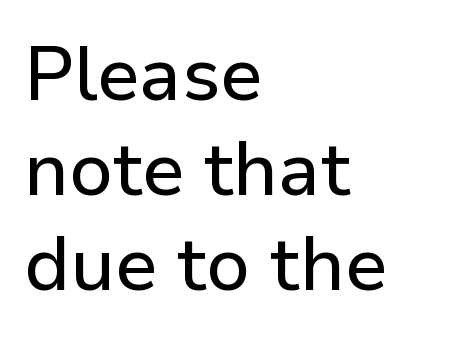
{"serif": "no", "italic": "no", "width": "normal", "stroke_contrast": "low", "x_height": "medium", "monospaced": "no", "underline": "no", "align": "left", "line_spacing": "normal", "line_spacing_ratio": 1.27, "letter_spacing": "normal", "letter_spacing_em": 0.0, "glyph_px": 75}
